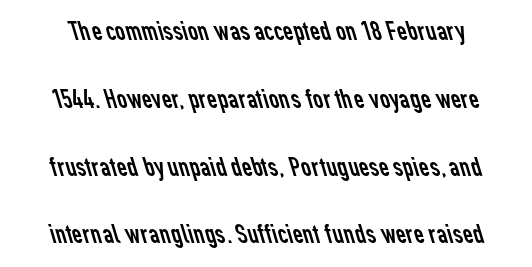
The glyphs are unaccompanied by any horizontal stroke below them. The rendering keeps characters at their native spacing. The passage shown is typed in a proportional face where columns would drift. The letters carry no serifs — their stems end cleanly without finishing strokes. The letters look calm and open, with moderate or lighter stems.
